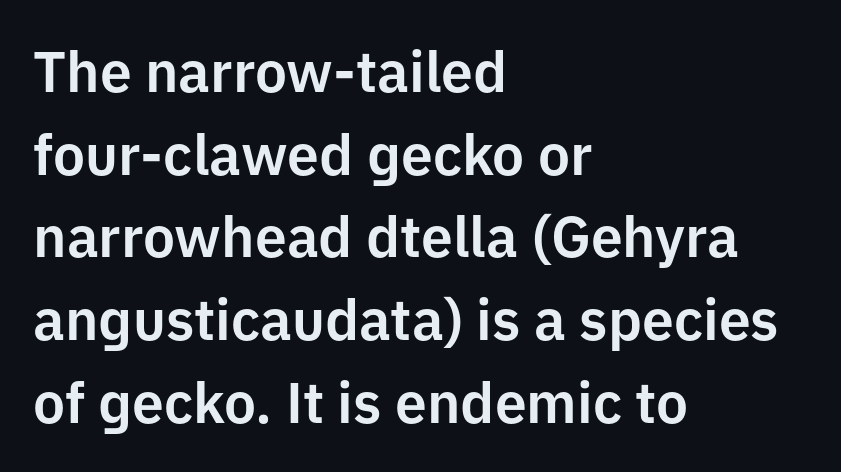
{"serif": "no", "italic": "no", "width": "normal", "stroke_contrast": "low", "x_height": "medium", "monospaced": "no", "underline": "no", "align": "left", "line_spacing": "normal", "line_spacing_ratio": 1.45, "letter_spacing": "normal", "letter_spacing_em": 0.0, "glyph_px": 57}
